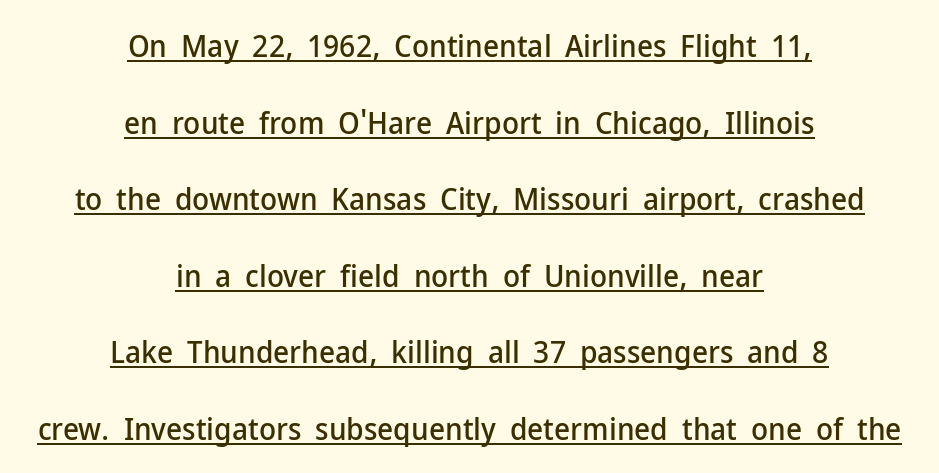
Descenders here cross a horizontal rule under the line. Line spacing here is loose. Look at the bottom of the vertical strokes: they stop flat, with no serifs. In terms of posture, this sample is upright. There is no visible air inserted between adjacent glyphs.
